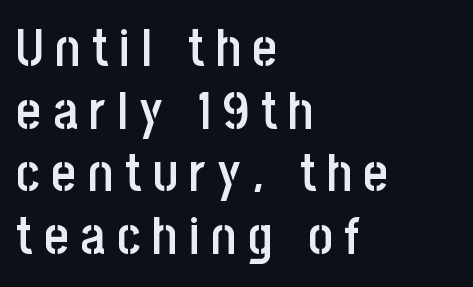
Q: Is the text bold? A: Semi-bold.
Q: Is the text italic (slanted)? A: No, it is upright.
Q: Is the typeface a serif or a sans-serif typeface? A: Sans-serif.
Q: Is the text underlined? A: No.
Q: How is the paragraph aligned? A: Left-aligned.
Q: Is the spacing between letters normal or unusually wide? A: Unusually wide.
Q: Width (condensed, normal, or wide)? A: Condensed.
Q: Stroke contrast? A: Low.
Q: x-height? A: Large.
Q: Monospaced? A: No.
